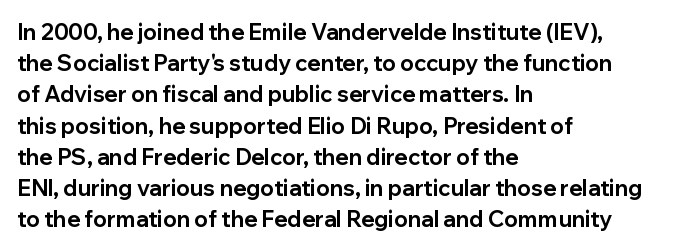
{"italic": "no", "bold": "yes", "underline": "no", "align": "left", "line_spacing": "normal", "line_spacing_ratio": 1.42, "letter_spacing": "normal", "letter_spacing_em": 0.0, "glyph_px": 22}
